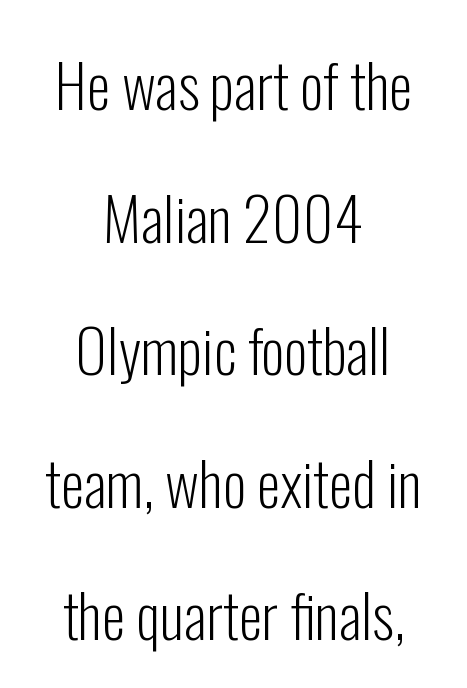
No word sits above an underline. Posture: straight, roman, zero tilt. How are the letters spaced? Ordinarily, with no added tracking. No chunkiness to these letters — they're not bold. Proportional: the letters do not fall into vertical columns. Letterform terminals end flat and unadorned throughout the passage.
